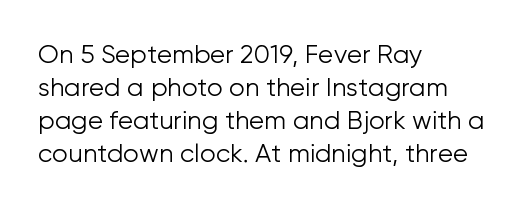
{"italic": "no", "bold": "no", "underline": "no", "align": "left", "line_spacing": "normal", "line_spacing_ratio": 1.32, "letter_spacing": "normal", "letter_spacing_em": 0.0, "glyph_px": 25}
